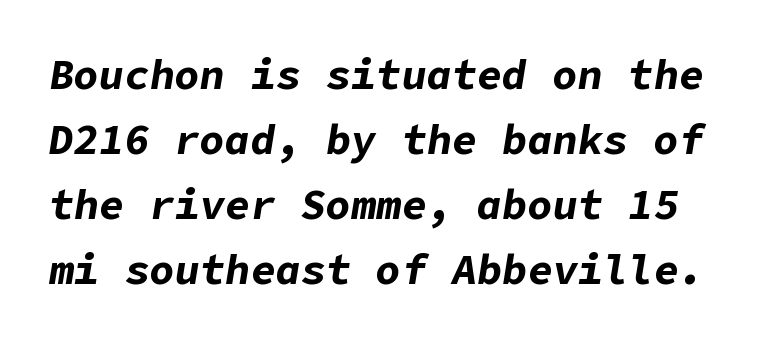
The image shows 42 px bold type, italic (leaning right); set normal line spacing (1.55x), normal letter spacing, not underlined; low stroke contrast and a medium x-height.
